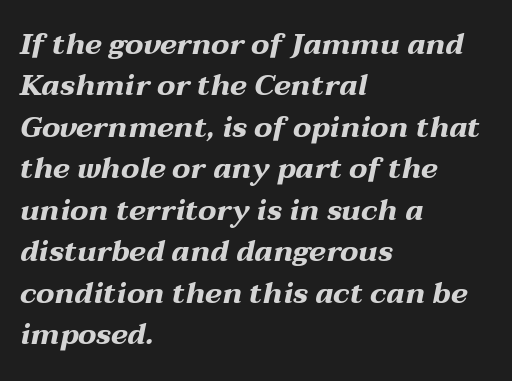
The image shows 29 px bold, wide type, italic (leaning right); set left-aligned, normal line spacing (1.43x), normal letter spacing, not underlined; medium stroke contrast and a medium x-height.
